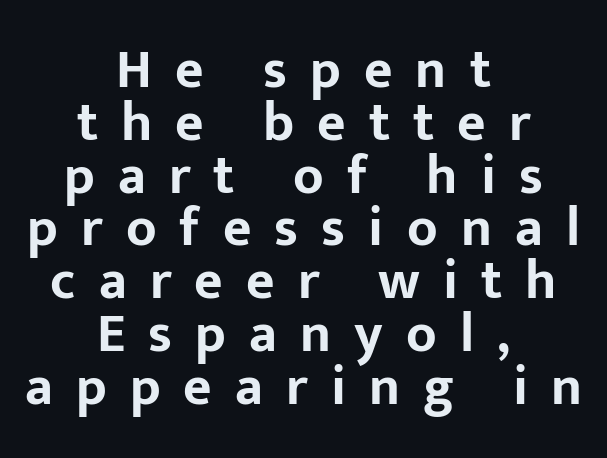
A roman cut, with each character standing at attention. Horizontally, the lines are justified to the midpoint only. Characters follow at a spacing far wider than the type designer built in. This block would grow much taller if given ordinary leading; it's compressed now. The font family rendered here belongs to the sans-serif group. The string is rendered with underlining switched off.
